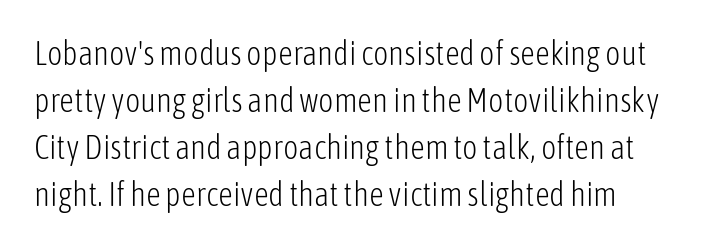
Spacing between characters is what you'd get straight out of the box. Stroke terminals: plain, sans-serif. Notice how the stems are strictly vertical — no italics here. Weight: in the light-to-regular range. The vertical gap from one line to the next is medium.
